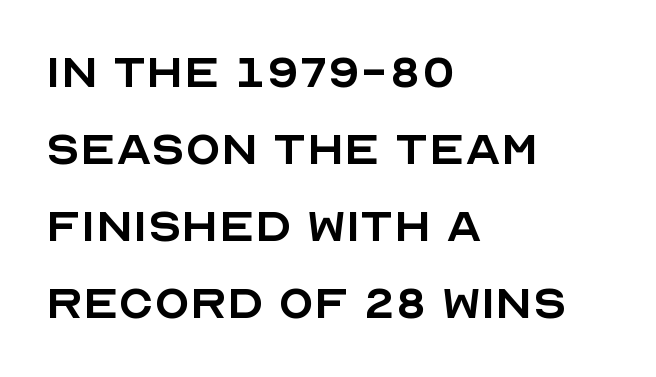
Q: Is the text bold? A: No.
Q: Is the text italic (slanted)? A: No, it is upright.
Q: Is the typeface a serif or a sans-serif typeface? A: Sans-serif.
Q: Is the text underlined? A: No.
Q: How is the paragraph aligned? A: Left-aligned.
Q: Is the spacing between letters normal or unusually wide? A: Normal.
Q: Is the spacing between lines tight, normal or loose? A: Normal.
Q: Width (condensed, normal, or wide)? A: Normal.
Q: x-height? A: Large.
Q: Monospaced? A: No.
